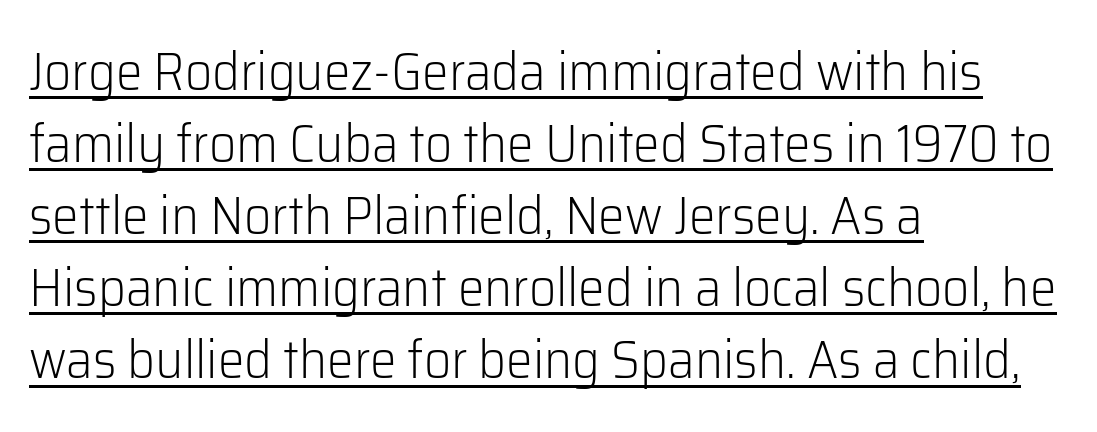
Unlike italic type, these characters show no tilt at all. Interline gaps are of average width in this sample. Nothing unusual about the tracking: characters are spaced as the font intends. A light-to-regular cut is what we see here. The rendering anchors every line to the left-hand side.
